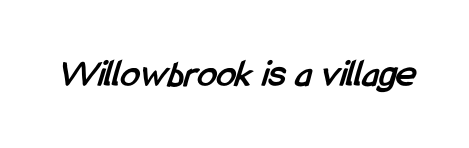
The image shows 39 px semibold, condensed sans-serif type; set normal letter spacing, not underlined; low stroke contrast and a medium x-height.
